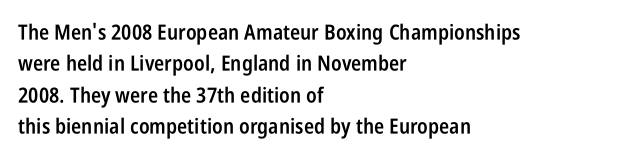
Emphasis by weight is partial: semibold. A typesetter would call this leading conventional body-copy spacing. The rendering keeps characters at their native spacing. This is roman type, the default non-slanted kind. Compared with a centered layout, this one pins lines to the left instead.
